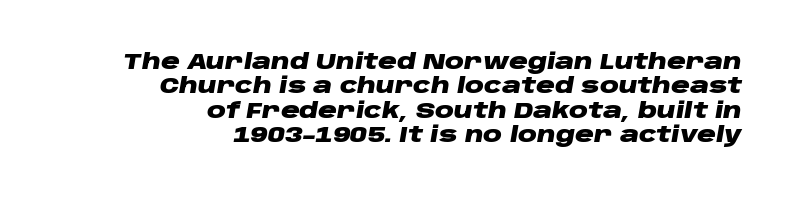
The image shows 21 px bold type, italic (leaning right); set right-aligned, line spacing 1.16x, normal letter spacing, not underlined.
